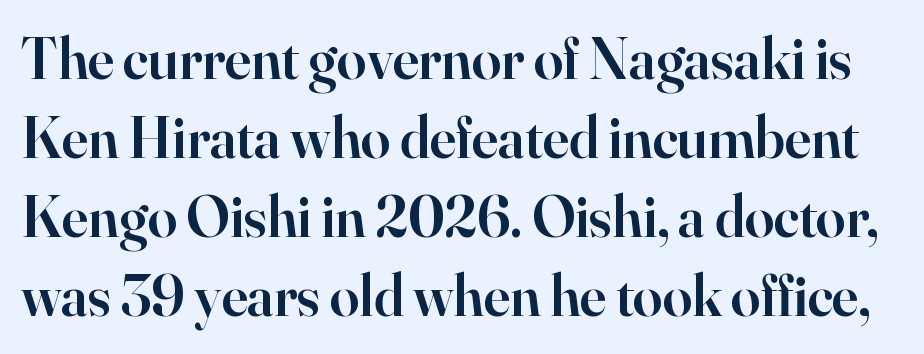
Does extra space separate the letters? No, they use regular spacing. Weight: semibold (demi). These lines are rendered in a variable-pitch font. Baseline-to-baseline distance is the conventional proportion of letter height.
